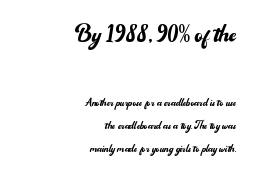
The image shows 31 px regular-weight sans-serif type; set right-aligned, normal line spacing (1.64x), normal letter spacing, not underlined; the first (top) block is 2.21x larger; medium stroke contrast and a small x-height.
